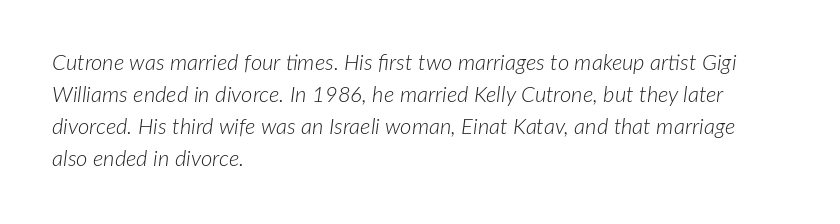
The image shows 22 px text type, italic (leaning right); set left-aligned, normal line spacing (1.46x), normal letter spacing, not underlined.
